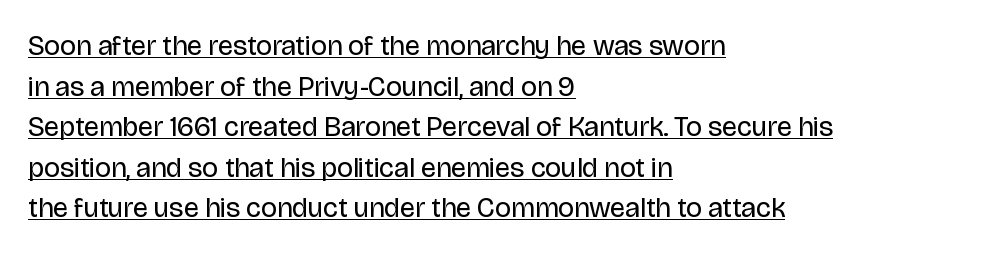
Q: Is the text bold? A: No.
Q: Is the text italic (slanted)? A: No, it is upright.
Q: Is the typeface a serif or a sans-serif typeface? A: Sans-serif.
Q: Is the text underlined? A: Yes.
Q: How is the paragraph aligned? A: Left-aligned.
Q: Is the spacing between letters normal or unusually wide? A: Normal.
Q: Is the spacing between lines tight, normal or loose? A: Normal.
Q: Width (condensed, normal, or wide)? A: Normal.
Q: Stroke contrast? A: Low.
Q: x-height? A: Large.
Q: Monospaced? A: No.
